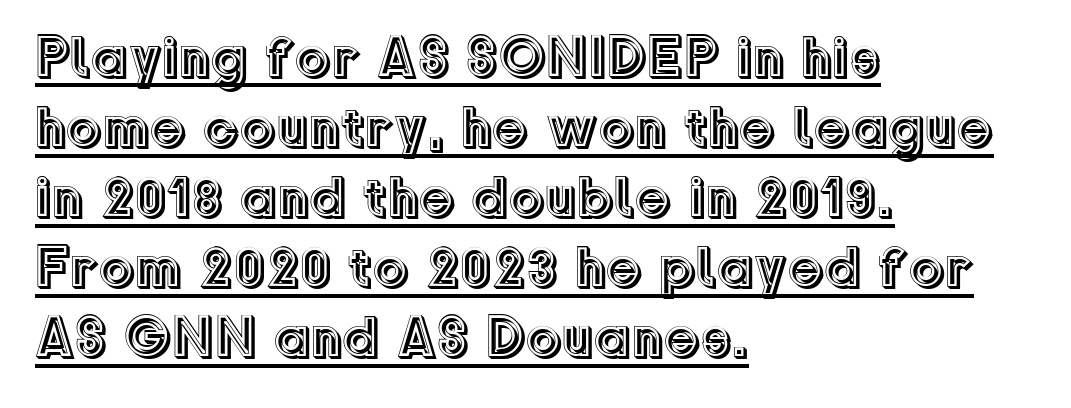
The image shows 57 px text type, upright; set left-aligned, line spacing 1.23x, normal letter spacing, underlined; a medium x-height.
